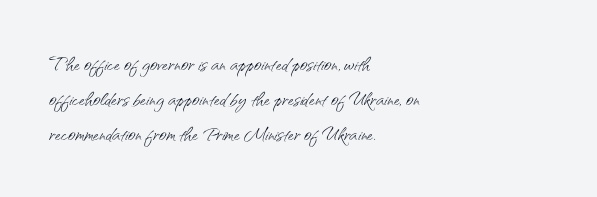
Q: Is the text bold? A: No.
Q: Is the text italic (slanted)? A: Yes.
Q: Is the text underlined? A: No.
Q: How is the paragraph aligned? A: Left-aligned.
Q: Is the spacing between letters normal or unusually wide? A: Normal.
Q: Is the spacing between lines tight, normal or loose? A: Normal.
